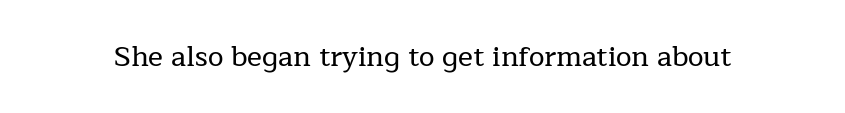
The image shows 28 px serif type, upright; set normal letter spacing, not underlined; low stroke contrast and a medium x-height.
